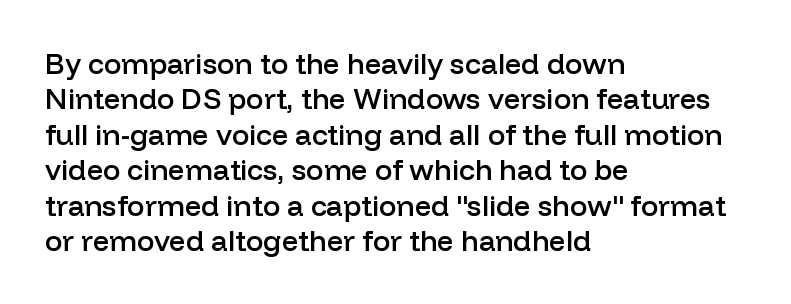
The image shows 29 px semibold sans-serif type, upright; set left-aligned, line spacing 1.22x, normal letter spacing, not underlined; low stroke contrast and a medium x-height.
